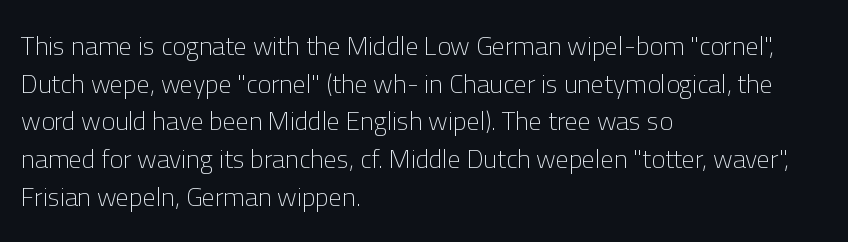
{"italic": "no", "bold": "no", "underline": "no", "align": "left", "line_spacing": "normal", "line_spacing_ratio": 1.45, "letter_spacing": "normal", "letter_spacing_em": 0.0, "glyph_px": 26}
